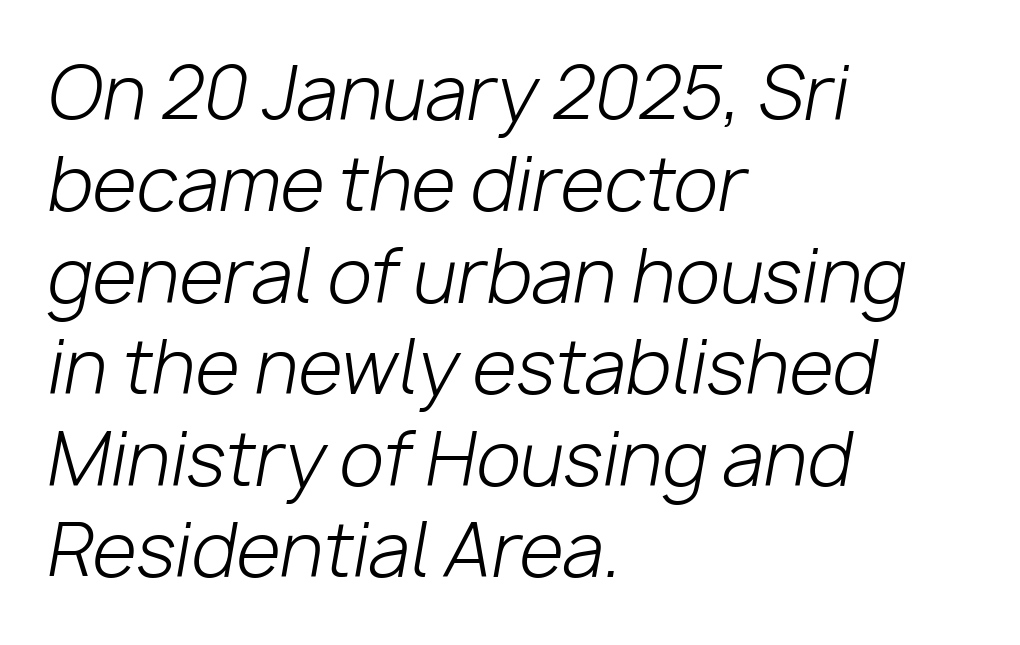
You could call the tracking neutral — neither tight nor loose. Vertical stems look standard width or narrower in stroke. The designer left line spacing at the default. The string is rendered with underlining switched off.
